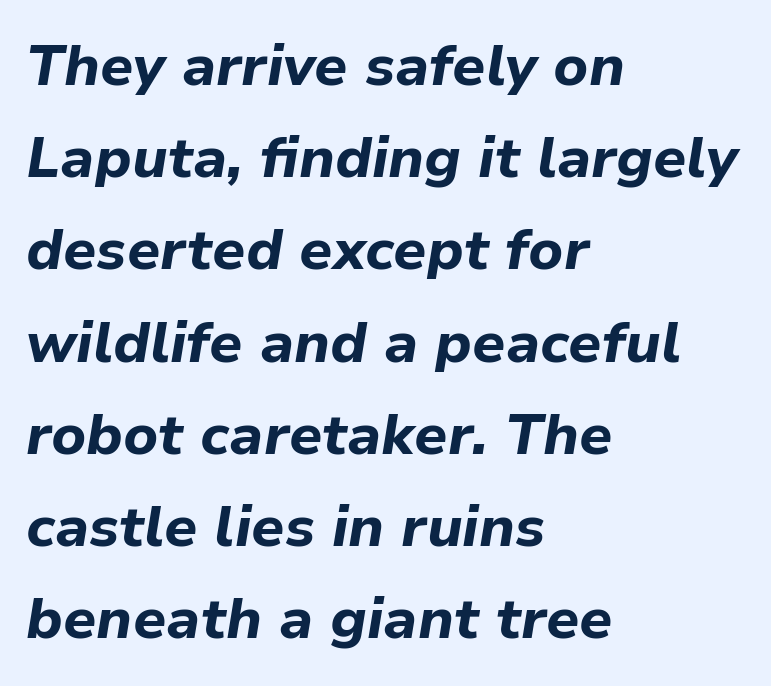
Q: Is the text bold? A: Yes.
Q: Is the text italic (slanted)? A: Yes, it leans right by about 9 degrees.
Q: Is the text underlined? A: No.
Q: How is the paragraph aligned? A: Left-aligned.
Q: Is the spacing between letters normal or unusually wide? A: Normal.
Q: Is the spacing between lines tight, normal or loose? A: Normal.
Q: Width (condensed, normal, or wide)? A: Normal.
Q: Stroke contrast? A: Low.
Q: x-height? A: Medium.
Q: Monospaced? A: No.
